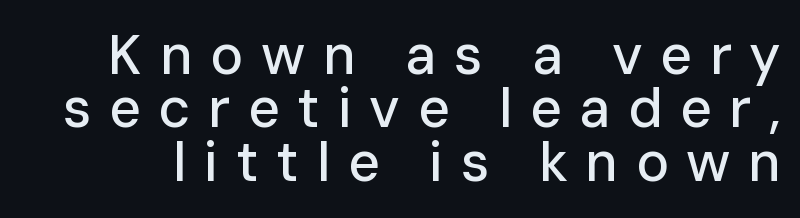
{"serif": "no", "italic": "no", "width": "normal", "stroke_contrast": "low", "x_height": "medium", "monospaced": "no", "underline": "no", "line_spacing": "tight", "line_spacing_ratio": 0.97, "letter_spacing": "wide", "letter_spacing_em": 0.32, "glyph_px": 55}
